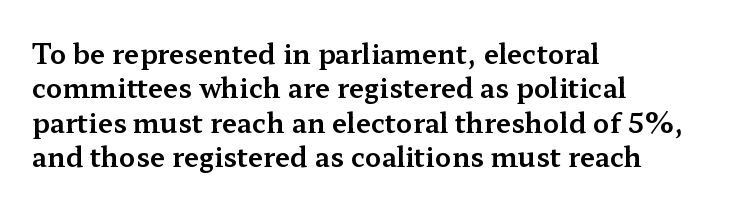
{"italic": "no", "underline": "no", "align": "left", "line_spacing": "normal", "line_spacing_ratio": 1.27, "letter_spacing": "normal", "letter_spacing_em": 0.0, "glyph_px": 27}
